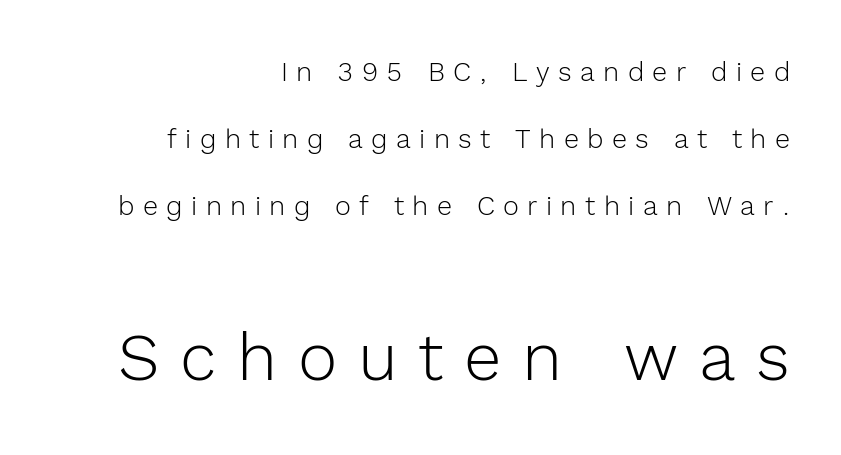
The image shows 67 px light sans-serif type, upright; set right-aligned, loose line spacing (2.48x), unusually wide letter spacing (+0.31 em), not underlined; the second (bottom) block is 2.48x larger; a medium x-height.
